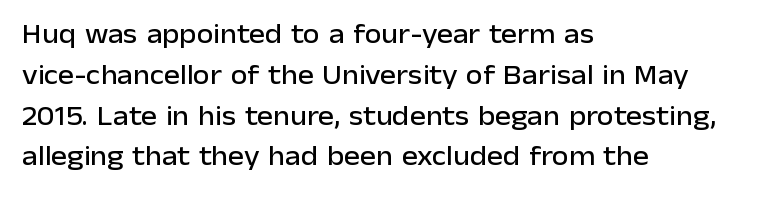
The typography opts for an upright posture over an oblique one. Descenders hang freely into open space. The rag falls on the right side of this text block. No extra tracking has been applied to these lines. Does the leading feel generous? No, just average.
